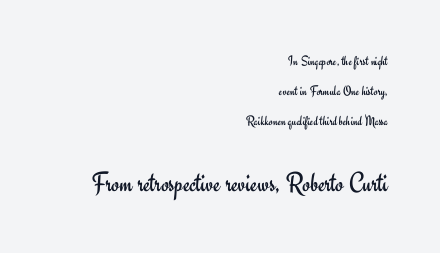
The image shows 28 px regular-weight sans-serif type; set right-aligned, loose line spacing (2.15x), normal letter spacing, not underlined; the second (bottom) block is 2.0x larger; low stroke contrast and a small x-height.
